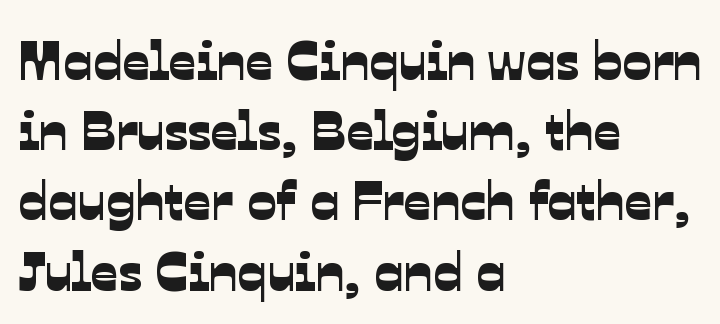
{"serif": "no", "width": "normal", "stroke_contrast": "low", "x_height": "medium", "monospaced": "no", "underline": "no", "align": "left", "line_spacing": "normal", "line_spacing_ratio": 1.3, "letter_spacing": "normal", "letter_spacing_em": 0.0, "glyph_px": 54}
